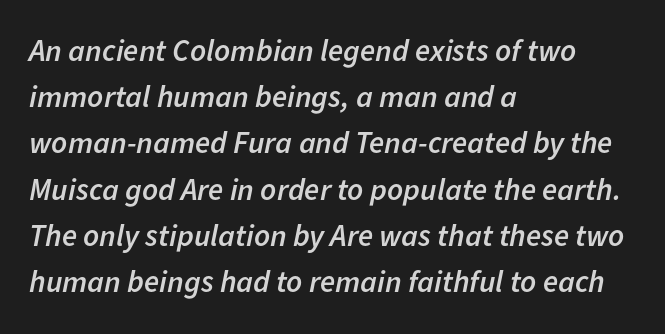
Q: Is the text bold? A: Semi-bold.
Q: Is the text italic (slanted)? A: Yes, it leans right by about 11 degrees.
Q: Is the text underlined? A: No.
Q: How is the paragraph aligned? A: Left-aligned.
Q: Is the spacing between letters normal or unusually wide? A: Normal.
Q: Is the spacing between lines tight, normal or loose? A: Normal.
Q: Width (condensed, normal, or wide)? A: Normal.
Q: Stroke contrast? A: Low.
Q: x-height? A: Medium.
Q: Monospaced? A: No.
